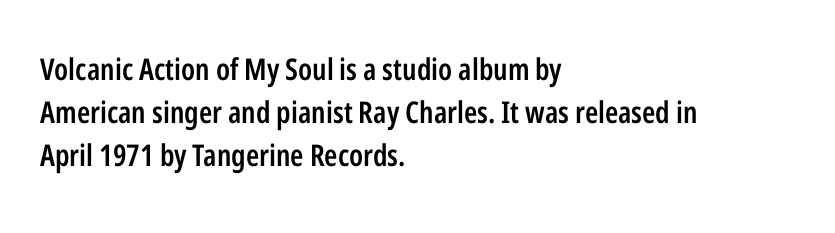
Characters remain perfectly vertical along every line. The face used here is proportionally spaced, like ordinary book or web type. The rendering keeps characters at their native spacing. Visually the block forms a straight wall on the left and a jagged coastline on the right.
